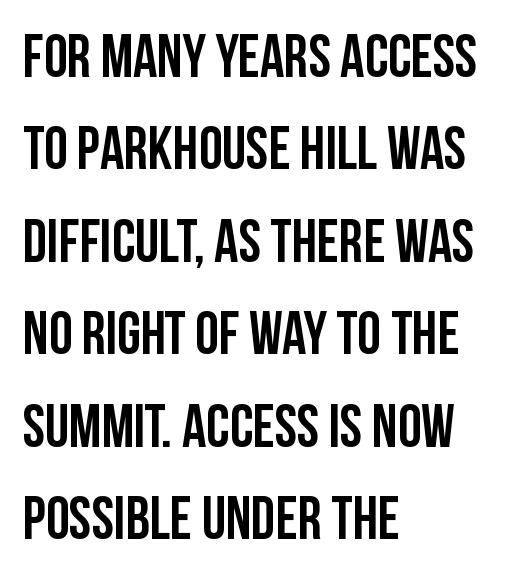
These lines are rendered in a variable-pitch font. To sum up the face: it is a sans, with no serifs. Tracking value appears to be zero — textbook default spacing. The area under the type is left untouched. Weight: bold.
